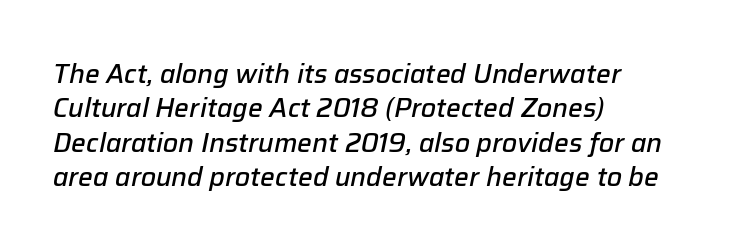
A fair bit of extra ink — the face is semibold, not bold. Between one letter and the next there's only the usual sliver of space. This rendering features lettering with no underline. Which margin do the lines hug? The left one — the right edge is uneven. The passage shown leans; its letterforms are oblique. Honestly, the row spacing looks completely unremarkable.
